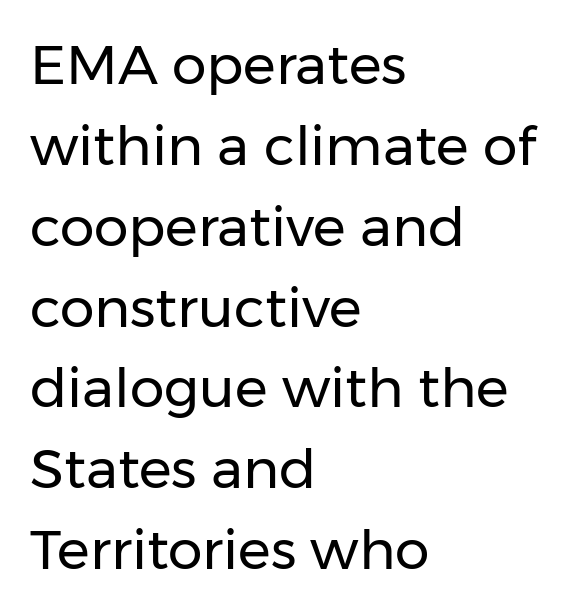
Q: Is the text bold? A: No.
Q: Is the text italic (slanted)? A: No, it is upright.
Q: Is the typeface a serif or a sans-serif typeface? A: Sans-serif.
Q: Is the text underlined? A: No.
Q: How is the paragraph aligned? A: Left-aligned.
Q: Is the spacing between letters normal or unusually wide? A: Normal.
Q: Is the spacing between lines tight, normal or loose? A: Normal.
Q: Width (condensed, normal, or wide)? A: Normal.
Q: Stroke contrast? A: Low.
Q: x-height? A: Medium.
Q: Monospaced? A: No.
